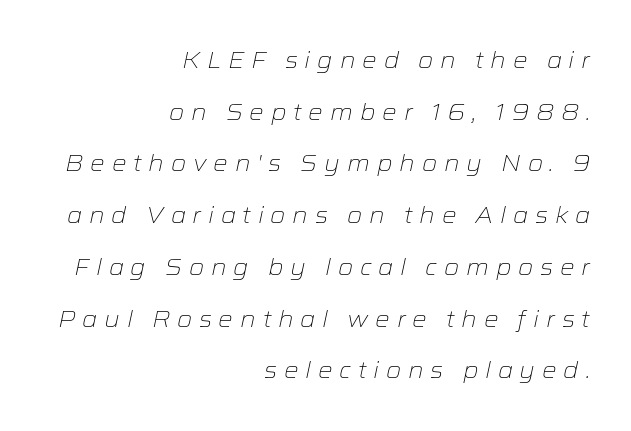
The image shows 23 px text type, italic (leaning right); set right-aligned, loose line spacing (2.25x), unusually wide letter spacing (+0.29 em), not underlined.
